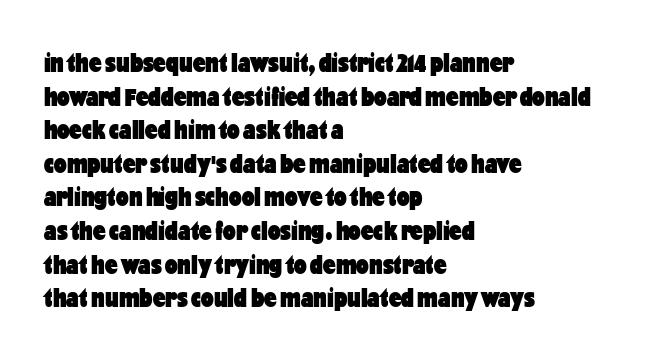
{"serif": "no", "italic": "no", "bold": "yes", "weight": "heavy", "width": "condensed", "stroke_contrast": "low", "x_height": "medium", "monospaced": "no", "underline": "no", "align": "left", "line_spacing_ratio": 1.2, "letter_spacing": "normal", "letter_spacing_em": 0.0, "glyph_px": 28}
